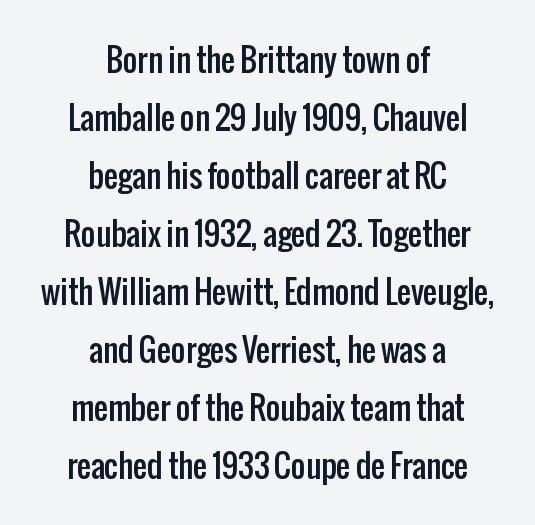
{"serif": "no", "italic": "no", "width": "condensed", "stroke_contrast": "low", "x_height": "medium", "monospaced": "no", "underline": "no", "align": "center", "line_spacing_ratio": 1.87, "letter_spacing": "normal", "letter_spacing_em": 0.0, "glyph_px": 31}
